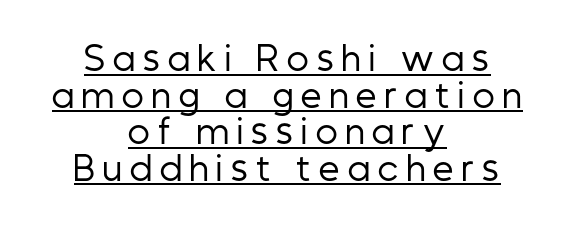
{"serif": "no", "italic": "no", "bold": "no", "weight": "regular", "width": "condensed", "stroke_contrast": "low", "x_height": "medium", "monospaced": "no", "underline": "yes", "align": "center", "line_spacing": "tight", "line_spacing_ratio": 1.11, "letter_spacing": "wide", "letter_spacing_em": 0.24, "glyph_px": 33}
